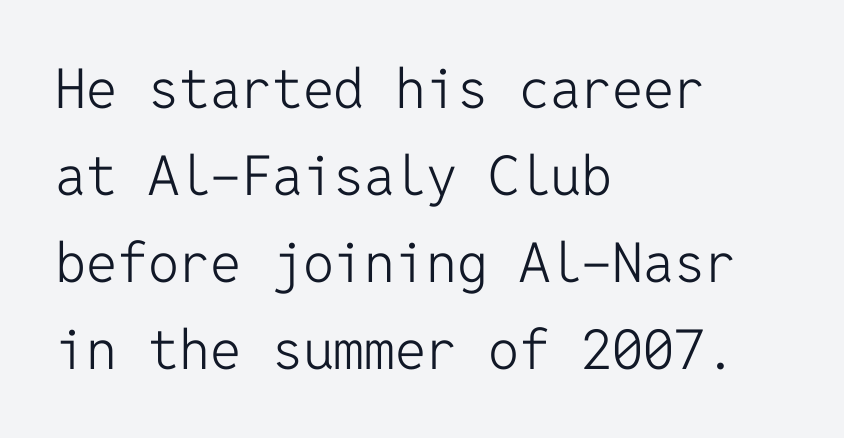
Q: Is the text bold? A: No.
Q: Is the text italic (slanted)? A: No, it is upright.
Q: Is the typeface a serif or a sans-serif typeface? A: Sans-serif.
Q: Is the text underlined? A: No.
Q: How is the paragraph aligned? A: Left-aligned.
Q: Is the spacing between letters normal or unusually wide? A: Normal.
Q: Is the spacing between lines tight, normal or loose? A: Normal.
Q: Width (condensed, normal, or wide)? A: Normal.
Q: Stroke contrast? A: Low.
Q: x-height? A: Medium.
Q: Monospaced? A: Yes.
